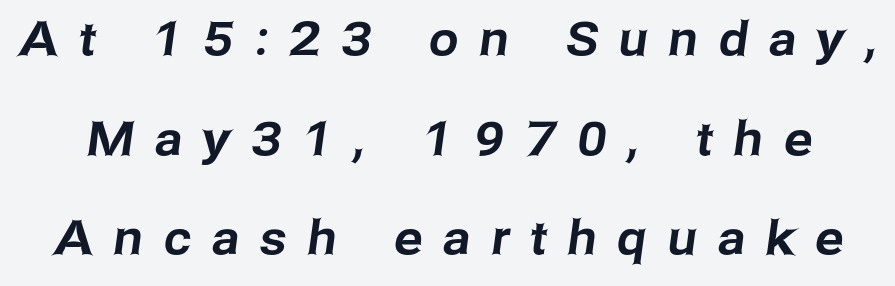
Letterform terminals end flat and unadorned throughout the passage. Vertical spacing — loose. Looks like regular typesetting: each glyph gets only the width it needs. Rule under the text: the space is simply empty. Each word looks stretched out because of the extra space between its letters.
